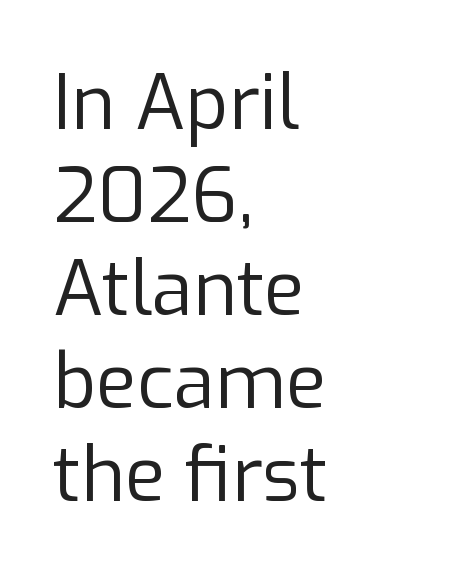
{"serif": "no", "italic": "no", "bold": "no", "weight": "regular", "width": "normal", "stroke_contrast": "low", "x_height": "medium", "monospaced": "no", "underline": "no", "align": "left", "line_spacing_ratio": 1.24, "letter_spacing": "normal", "letter_spacing_em": 0.0, "glyph_px": 75}
